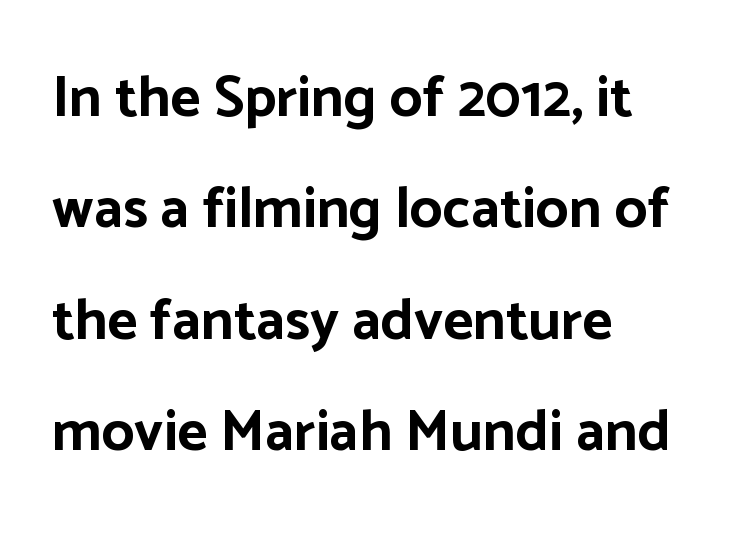
{"serif": "no", "italic": "no", "bold": "yes", "weight": "bold", "width": "normal", "stroke_contrast": "low", "x_height": "medium", "monospaced": "no", "underline": "no", "align": "left", "line_spacing": "loose", "line_spacing_ratio": 1.92, "letter_spacing": "normal", "letter_spacing_em": 0.0, "glyph_px": 58}
